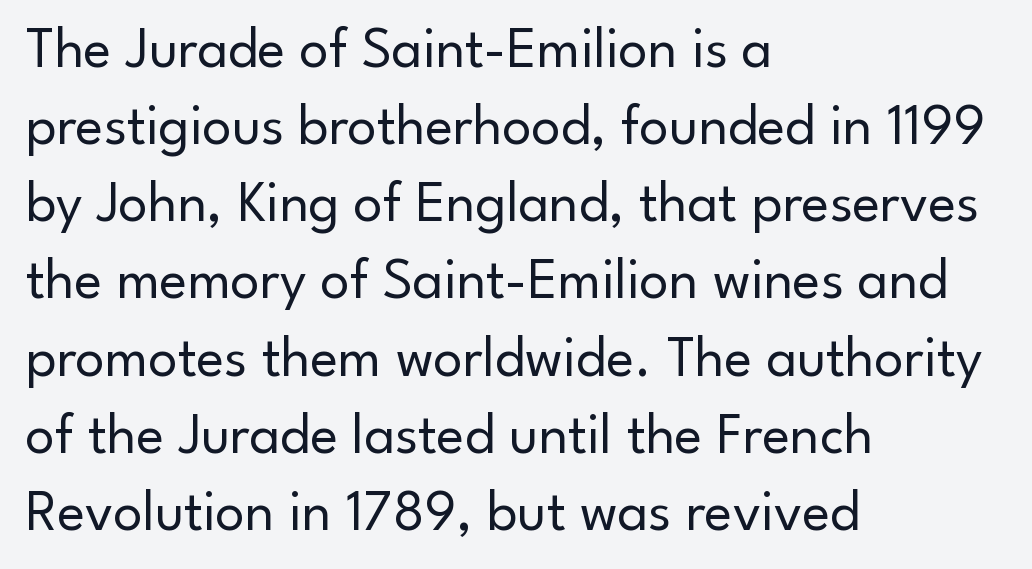
The designer went with a sans here, leaving each stem footless. No italicization has been applied; the sample stays upright. The passage is arranged the way most books set body copy — flush left. Think of a printed novel: that variable character pitch is what you see here.
